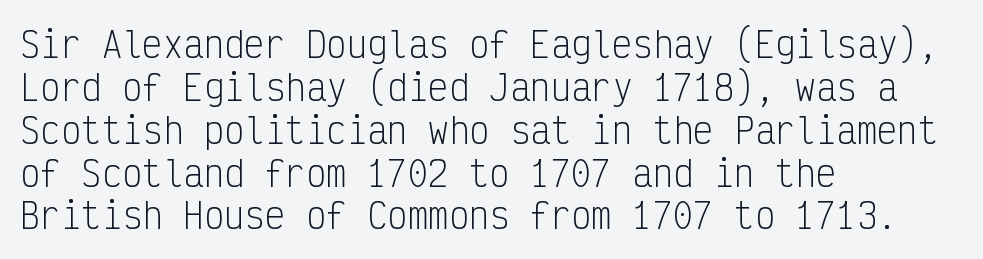
{"serif": "no", "italic": "no", "bold": "no", "weight": "light", "width": "condensed", "stroke_contrast": "low", "x_height": "medium", "monospaced": "yes", "underline": "no", "align": "left", "line_spacing": "normal", "line_spacing_ratio": 1.26, "letter_spacing": "normal", "letter_spacing_em": 0.0, "glyph_px": 34}
